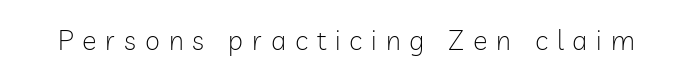
{"italic": "no", "bold": "no", "underline": "no", "letter_spacing": "wide", "letter_spacing_em": 0.33, "glyph_px": 27}
